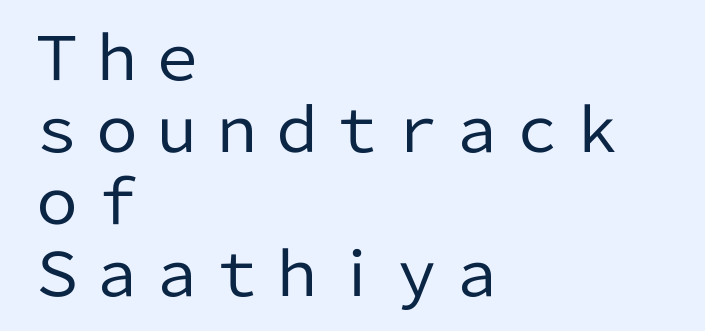
Q: Is the text bold? A: No.
Q: Is the text italic (slanted)? A: No, it is upright.
Q: Is the typeface a serif or a sans-serif typeface? A: Sans-serif.
Q: Is the text underlined? A: No.
Q: How is the paragraph aligned? A: Left-aligned.
Q: Is the spacing between letters normal or unusually wide? A: Normal.
Q: Width (condensed, normal, or wide)? A: Normal.
Q: Stroke contrast? A: Low.
Q: x-height? A: Medium.
Q: Monospaced? A: No.
